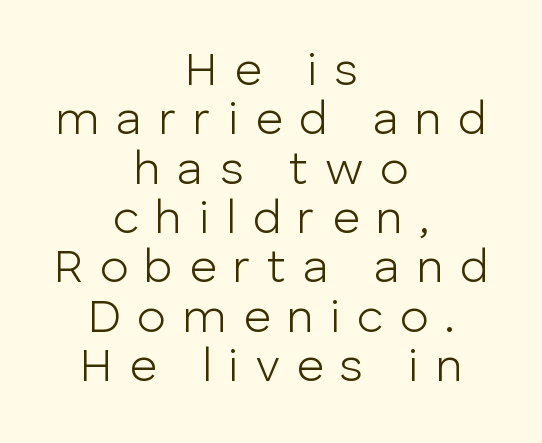
Each letter keeps its own natural width here, so spacing adapts to shape. Tracking value appears strongly positive — letters spread wide. The paragraph shown floats in the horizontal middle. If you drew a line through each stem, it would be perfectly vertical. Honestly, the rows look squashed on top of each other.
